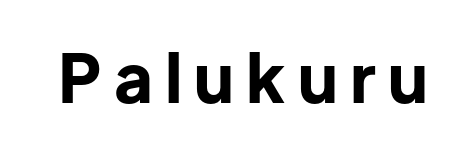
{"serif": "no", "italic": "no", "bold": "yes", "weight": "bold", "width": "normal", "stroke_contrast": "low", "x_height": "medium", "monospaced": "no", "underline": "no", "glyph_px": 67}
